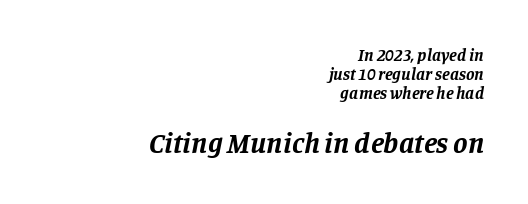
{"serif": "yes", "italic": "yes", "lean": "right", "slant_degrees": 11, "bold": "yes", "weight": "bold", "width": "normal", "stroke_contrast": "low", "x_height": "large", "monospaced": "no", "underline": "no", "align": "right", "line_spacing": "tight", "line_spacing_ratio": 1.11, "letter_spacing": "normal", "letter_spacing_em": 0.0, "larger_block": "second", "size_ratio": 1.71, "glyph_px": 29}
